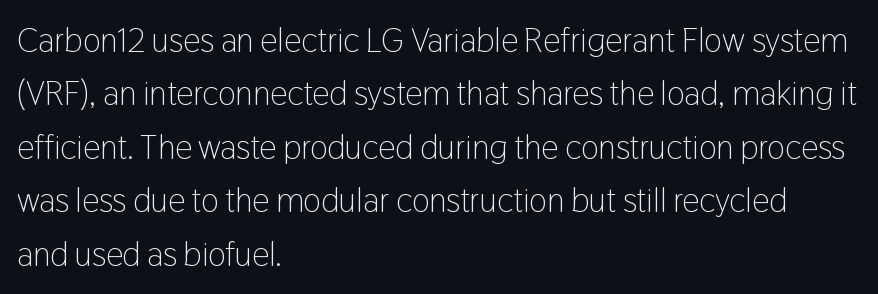
{"serif": "no", "italic": "no", "bold": "no", "weight": "light", "width": "condensed", "stroke_contrast": "low", "x_height": "medium", "monospaced": "no", "underline": "no", "align": "left", "line_spacing": "normal", "line_spacing_ratio": 1.57, "letter_spacing": "normal", "letter_spacing_em": 0.0, "glyph_px": 34}
